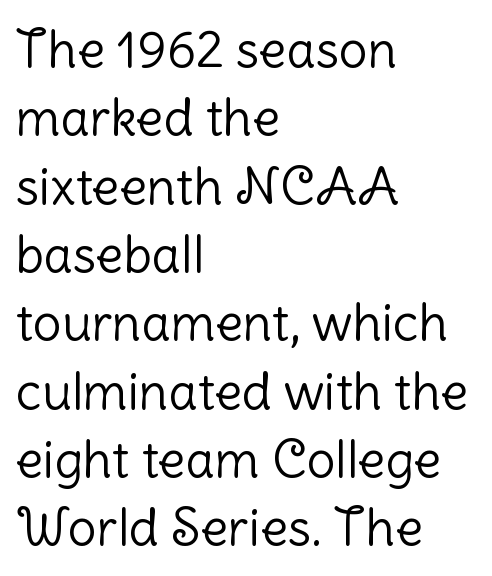
The letters advance in unequal steps, a hallmark of proportional type. The lettering holds an erect, upright posture throughout. The type is set solid horizontally, with unmodified tracking. Serifs: no, the terminals of the letterforms are clean. Ink coverage per letter is moderate at most.
